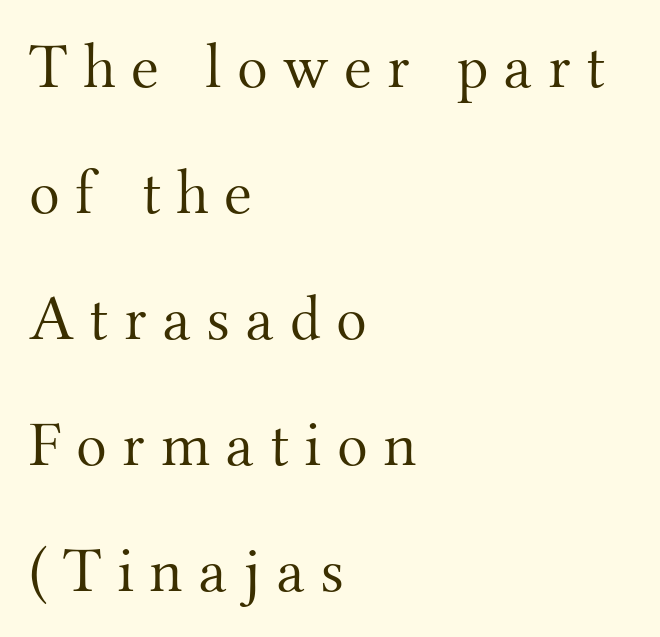
The image shows 64 px light serif type, upright; set left-aligned, loose line spacing (1.97x), unusually wide letter spacing (+0.24 em), not underlined; medium stroke contrast and a small x-height.
